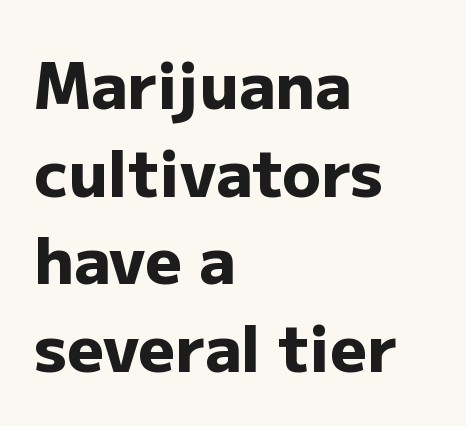
{"serif": "no", "italic": "no", "bold": "yes", "weight": "heavy", "width": "normal", "stroke_contrast": "low", "x_height": "medium", "monospaced": "no", "underline": "no", "align": "left", "line_spacing": "normal", "line_spacing_ratio": 1.37, "letter_spacing": "normal", "letter_spacing_em": 0.0, "glyph_px": 64}
